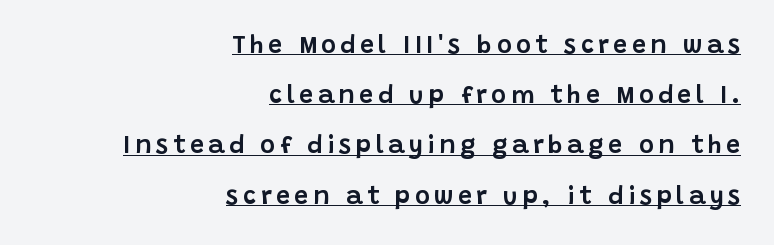
{"italic": "no", "underline": "yes", "align": "right", "line_spacing": "loose", "line_spacing_ratio": 2.01, "glyph_px": 25}
